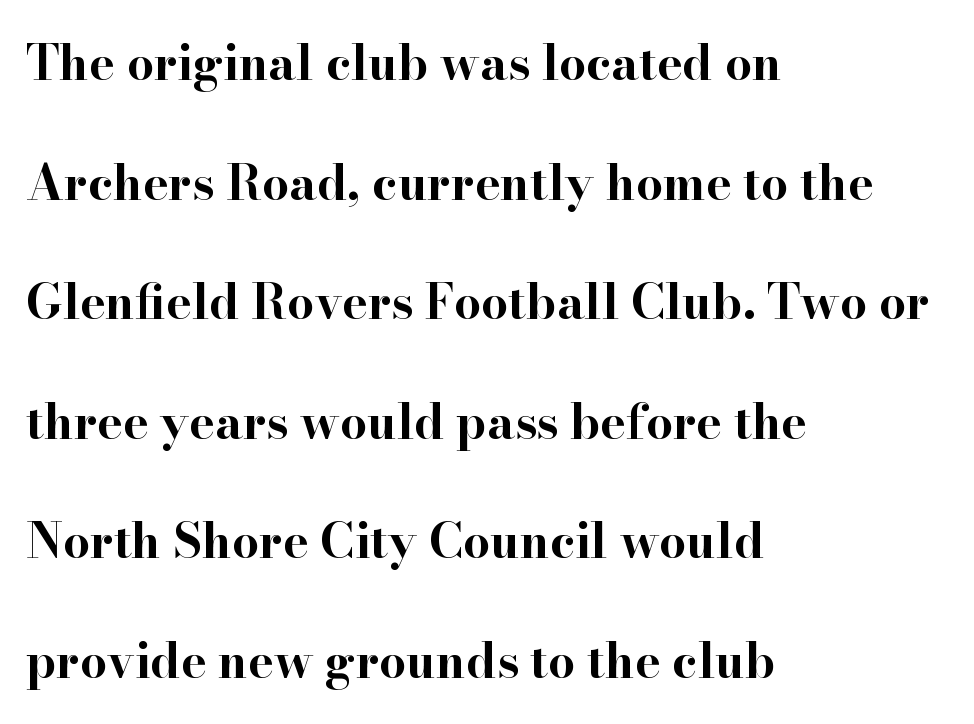
The image shows 48 px bold, wide serif type, upright; set left-aligned, loose line spacing (2.49x), normal letter spacing, not underlined; high stroke contrast and a small x-height.
